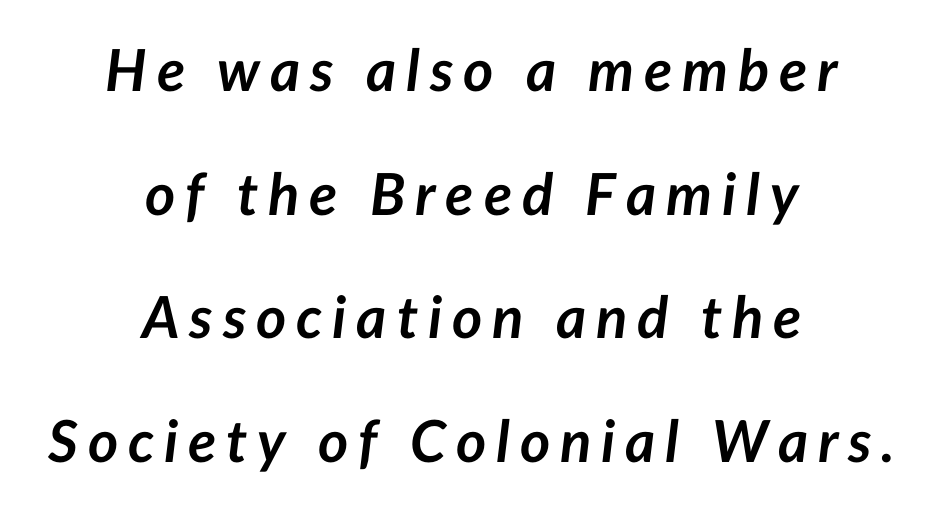
{"italic": "yes", "lean": "right", "slant_degrees": 7, "bold": "yes", "weight": "semibold", "width": "normal", "stroke_contrast": "low", "x_height": "medium", "monospaced": "no", "underline": "no", "align": "center", "line_spacing": "loose", "line_spacing_ratio": 2.13, "glyph_px": 58}
